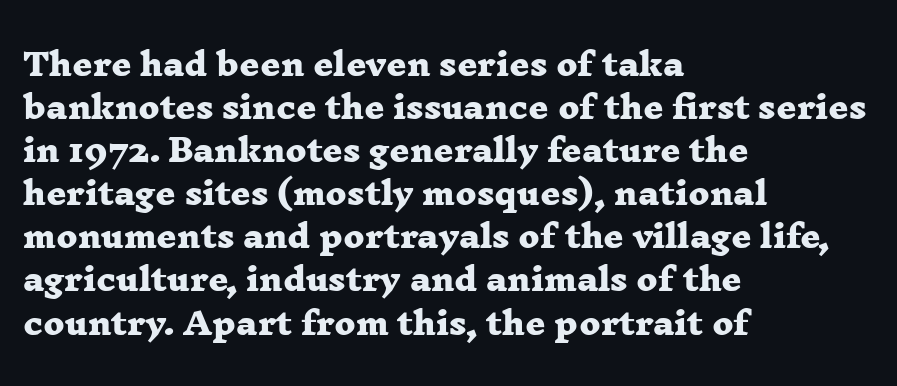
Varying glyph widths throughout — classic text-font behaviour. Look at the stroke-to-counter ratio: heavy, a bold. Does the type have serifs? Yes, each stem ends in a small foot. A typesetter would call this zero additional tracking. These lines sit exactly where default settings would place them. Line beginnings align vertically; line endings do not.
